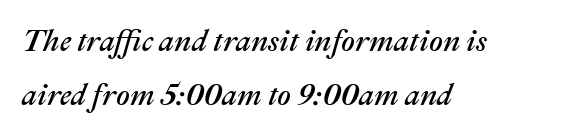
Q: Is the text italic (slanted)? A: Yes, it leans right by about 22 degrees.
Q: Is the text underlined? A: No.
Q: How is the paragraph aligned? A: Left-aligned.
Q: Is the spacing between letters normal or unusually wide? A: Normal.
Q: Width (condensed, normal, or wide)? A: Normal.
Q: Stroke contrast? A: Medium.
Q: x-height? A: Medium.
Q: Monospaced? A: No.
